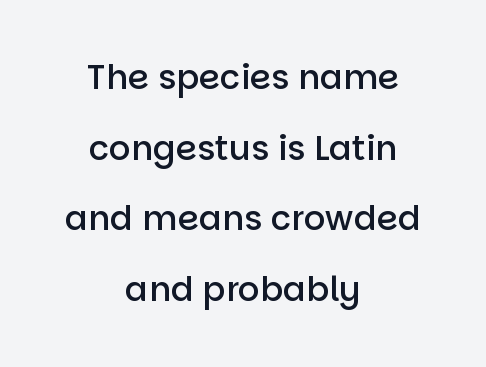
The image shows 34 px semibold sans-serif type, upright; set centered, loose line spacing (2.08x), normal letter spacing, not underlined; low stroke contrast and a large x-height.
